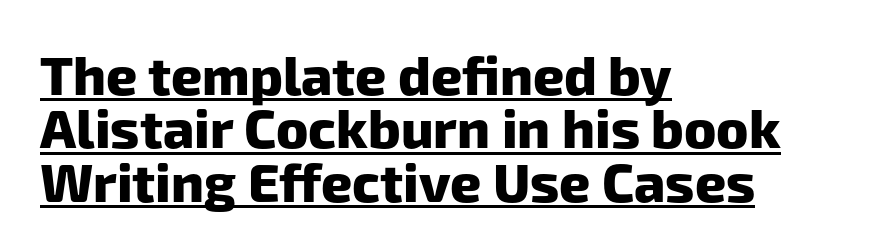
The image shows 54 px heavy sans-serif type; set left-aligned, tight line spacing (0.99x), normal letter spacing, underlined; low stroke contrast and a medium x-height.
